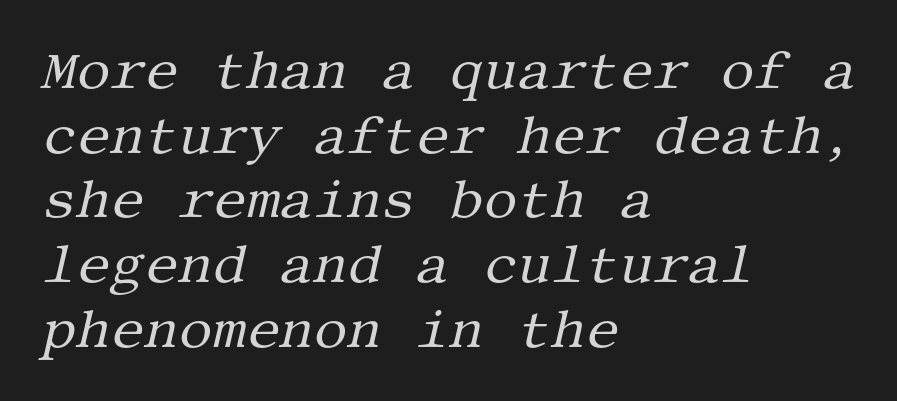
The rendering keeps characters at their native spacing. No letter is thick-stroked: the sample isn't bold. This is oblique type, the kind used for emphasis or titles. This is serif lettering, the kind often seen in printed books. Underlining? Definitely not there. Visually the block forms a straight wall on the left and a jagged coastline on the right.
